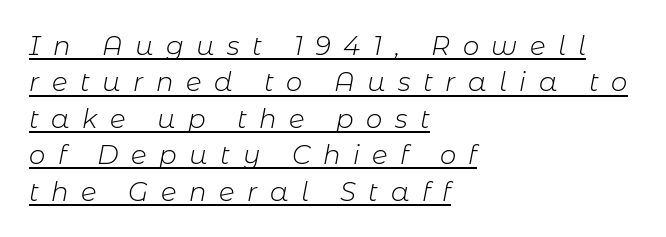
The image shows 26 px text type, italic (leaning right); set left-aligned, normal line spacing (1.4x), unusually wide letter spacing (+0.48 em), underlined.
